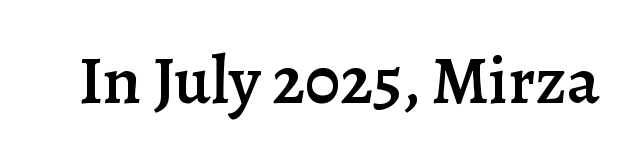
The image shows 68 px semibold serif type, upright; set normal letter spacing, not underlined; low stroke contrast and a medium x-height.
